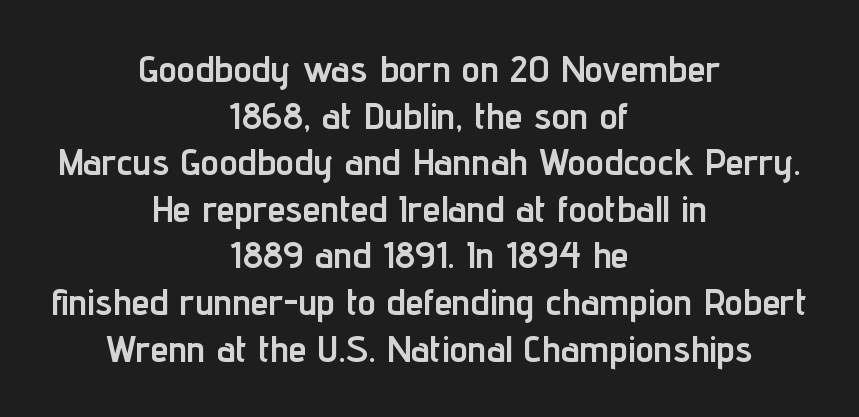
Q: Is the text bold? A: Yes.
Q: Is the text italic (slanted)? A: No, it is upright.
Q: Is the typeface a serif or a sans-serif typeface? A: Sans-serif.
Q: Is the text underlined? A: No.
Q: How is the paragraph aligned? A: Centered.
Q: Is the spacing between letters normal or unusually wide? A: Normal.
Q: Is the spacing between lines tight, normal or loose? A: Normal.
Q: Width (condensed, normal, or wide)? A: Condensed.
Q: Stroke contrast? A: Low.
Q: x-height? A: Medium.
Q: Monospaced? A: No.
